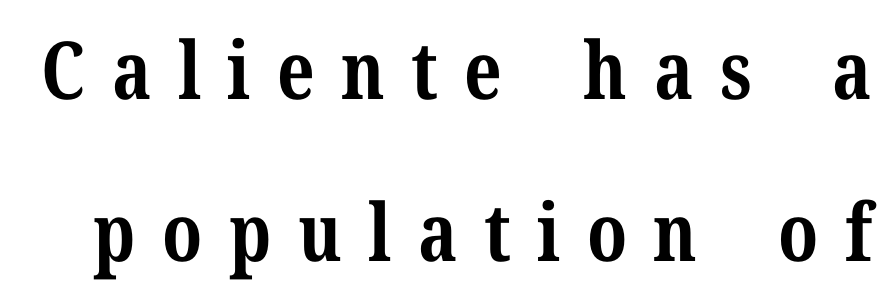
Q: Is the text bold? A: Yes.
Q: Is the text italic (slanted)? A: No, it is upright.
Q: Is the typeface a serif or a sans-serif typeface? A: Serif.
Q: Is the text underlined? A: No.
Q: Is the spacing between letters normal or unusually wide? A: Unusually wide.
Q: Is the spacing between lines tight, normal or loose? A: Loose.
Q: Width (condensed, normal, or wide)? A: Normal.
Q: Stroke contrast? A: Medium.
Q: x-height? A: Medium.
Q: Monospaced? A: No.
